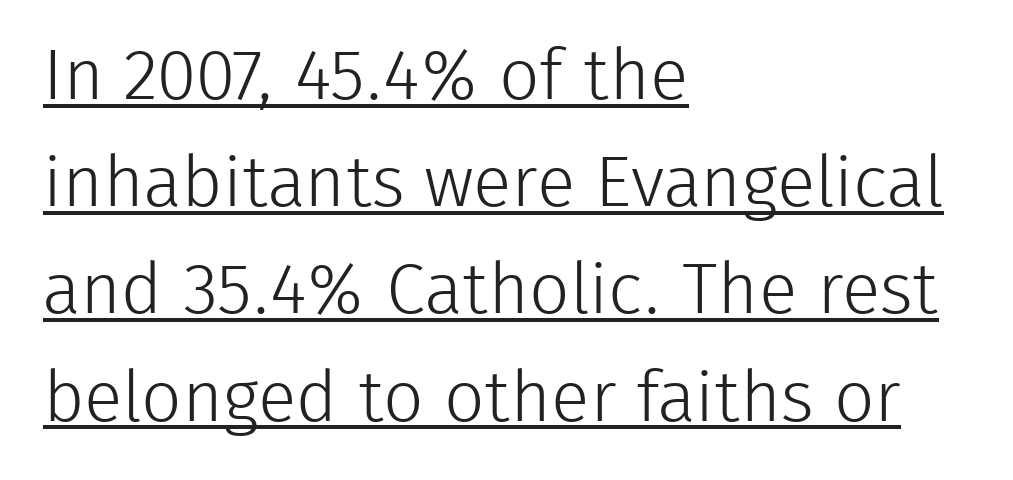
{"serif": "no", "italic": "no", "bold": "no", "weight": "light", "width": "normal", "stroke_contrast": "low", "x_height": "medium", "monospaced": "no", "underline": "yes", "align": "left", "line_spacing": "normal", "line_spacing_ratio": 1.51, "letter_spacing": "normal", "letter_spacing_em": 0.0, "glyph_px": 71}
